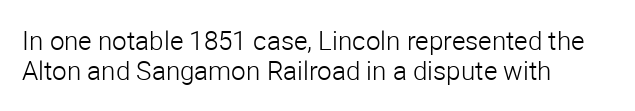
{"italic": "no", "bold": "no", "underline": "no", "align": "left", "line_spacing_ratio": 1.16, "letter_spacing": "normal", "letter_spacing_em": 0.0, "glyph_px": 26}
